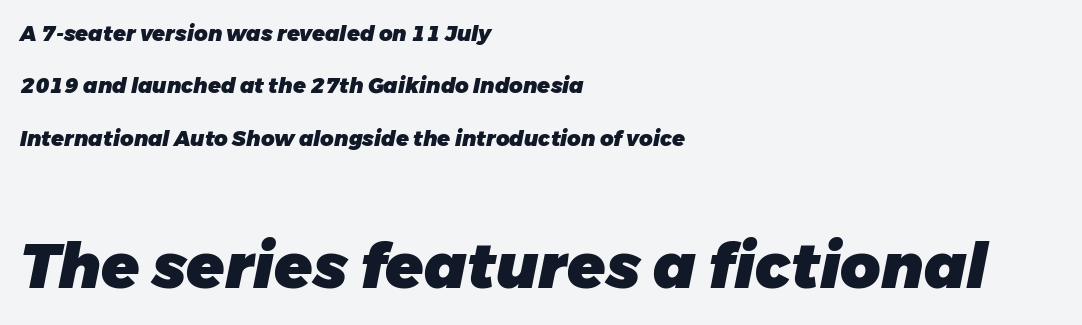
The image shows 62 px heavy type, italic (leaning right); set left-aligned, loose line spacing (2.5x), normal letter spacing, not underlined; the second (bottom) block is 2.95x larger; low stroke contrast and a medium x-height.
